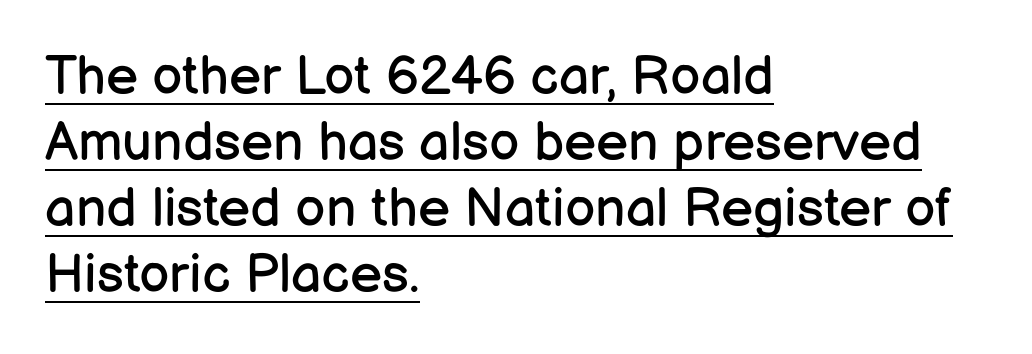
The image shows 54 px regular-weight sans-serif type, upright; set left-aligned, line spacing 1.22x, normal letter spacing, underlined; low stroke contrast and a medium x-height.
